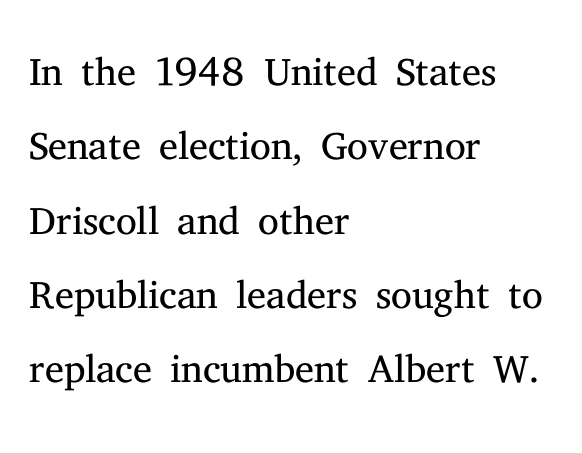
You can tell it's not italic because the verticals are truly vertical. Reading down the column, the eye jumps a familiar distance to each next line. The strokes carry an ordinary text weight at most. The letterforms sit shoulder to shoulder at normal distance. You could not count columns in this text — the font is proportionally spaced. Descenders are the only things crossing below the line.
